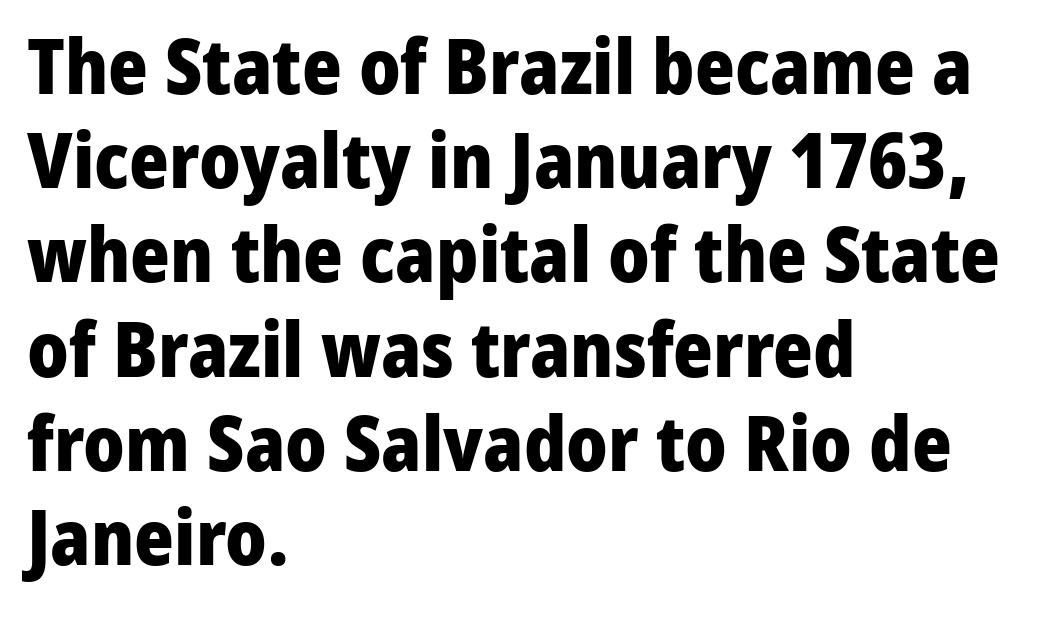
{"serif": "no", "italic": "no", "bold": "yes", "weight": "heavy", "width": "normal", "stroke_contrast": "low", "x_height": "medium", "monospaced": "no", "underline": "no", "align": "left", "line_spacing_ratio": 1.24, "letter_spacing": "normal", "letter_spacing_em": 0.0, "glyph_px": 76}
